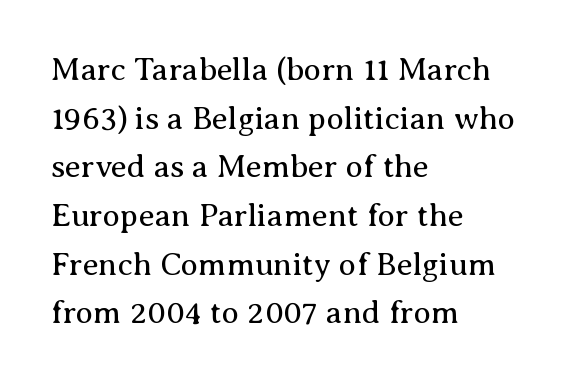
The image shows 32 px regular-weight serif type, upright; set left-aligned, normal line spacing (1.52x), normal letter spacing, not underlined; medium stroke contrast and a medium x-height.
